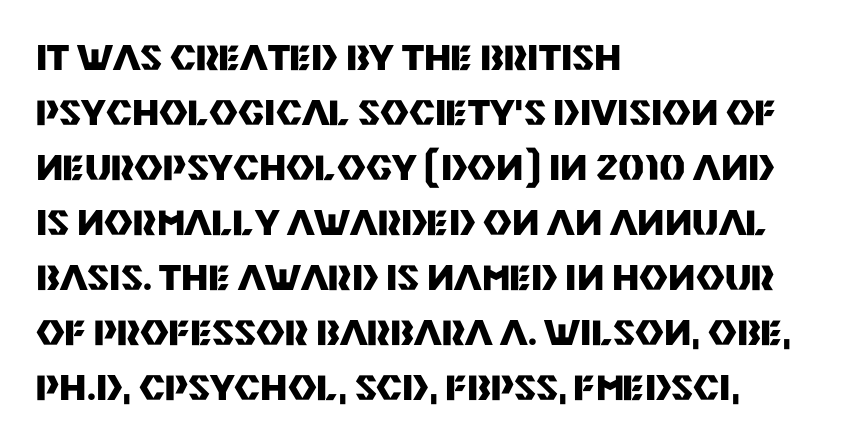
{"serif": "no", "italic": "no", "bold": "yes", "weight": "heavy", "width": "normal", "stroke_contrast": "medium", "x_height": "large", "monospaced": "no", "underline": "no", "align": "left", "line_spacing": "normal", "line_spacing_ratio": 1.57, "letter_spacing": "normal", "letter_spacing_em": 0.0, "glyph_px": 35}
